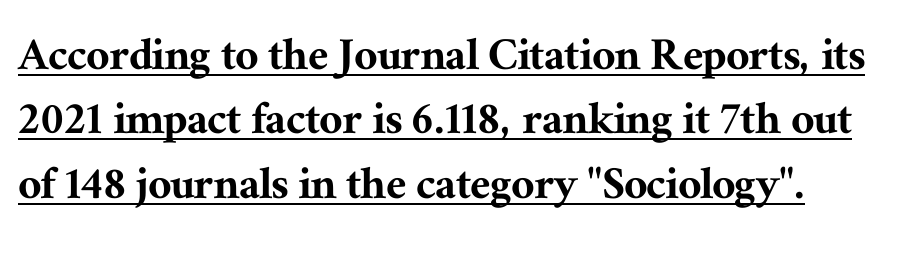
This is roman type, the default non-slanted kind. This rendering leaves character spacing at its baseline value. Font category for this specimen: serif. Varying glyph widths throughout — classic text-font behaviour.
